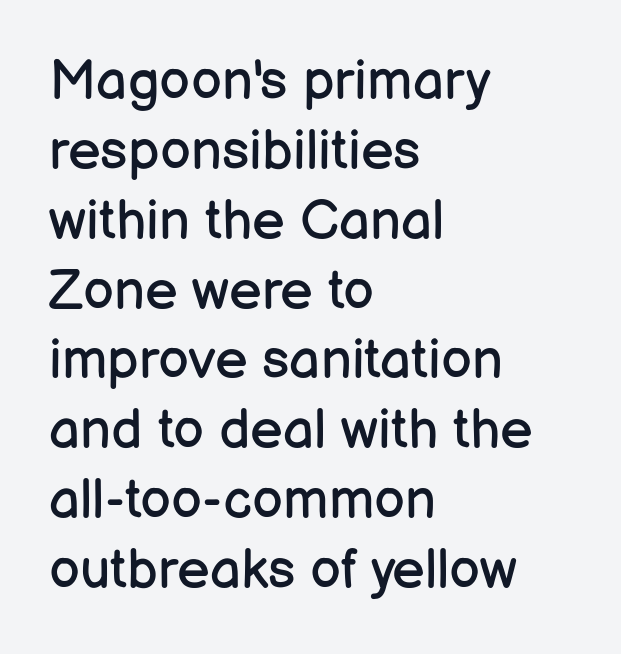
The image shows 55 px regular-weight sans-serif type, upright; set left-aligned, normal line spacing (1.27x), normal letter spacing, not underlined; low stroke contrast and a medium x-height.
